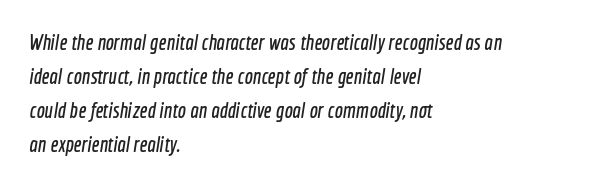
Q: Is the text underlined? A: No.
Q: How is the paragraph aligned? A: Left-aligned.
Q: Is the spacing between letters normal or unusually wide? A: Normal.
Q: Is the spacing between lines tight, normal or loose? A: Normal.
